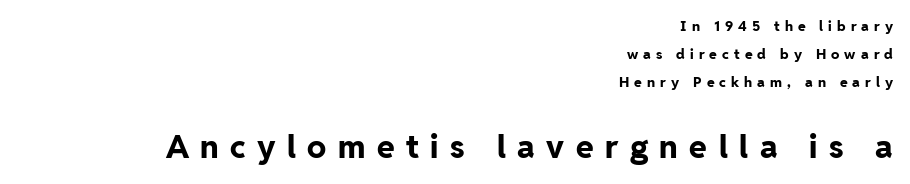
{"serif": "no", "italic": "no", "bold": "yes", "weight": "bold", "width": "normal", "stroke_contrast": "low", "x_height": "medium", "monospaced": "no", "underline": "no", "align": "right", "line_spacing": "loose", "line_spacing_ratio": 2.01, "letter_spacing": "wide", "letter_spacing_em": 0.36, "larger_block": "second", "size_ratio": 2.29, "glyph_px": 32}
